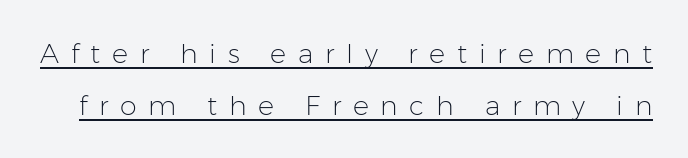
In terms of posture, this sample is upright. The letters look calm and open, with moderate or lighter stems. One glance says open: line gaps are wider than usual. The line texture is sparse and dotted thanks to wide tracking.
